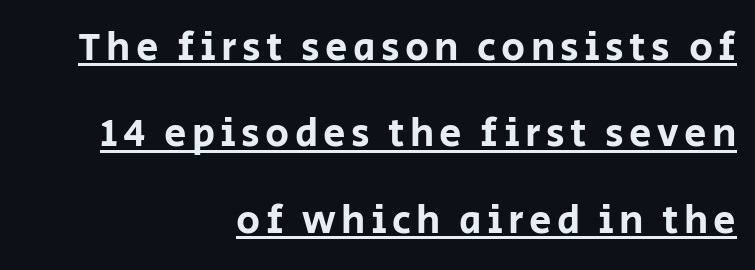
Q: Is the text italic (slanted)? A: No, it is upright.
Q: Is the typeface a serif or a sans-serif typeface? A: Sans-serif.
Q: Is the text underlined? A: Yes.
Q: How is the paragraph aligned? A: Right-aligned.
Q: Is the spacing between lines tight, normal or loose? A: Loose.
Q: Width (condensed, normal, or wide)? A: Normal.
Q: Stroke contrast? A: Low.
Q: x-height? A: Large.
Q: Monospaced? A: No.
